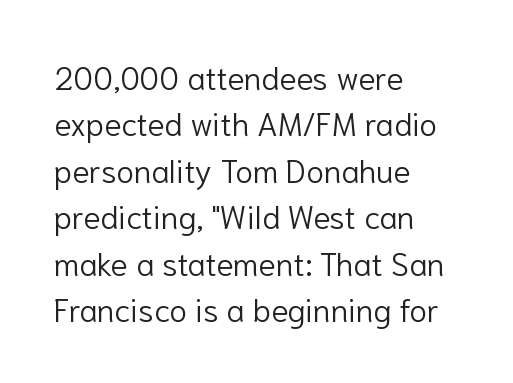
Vertical spacing — default. Each word holds together tightly as a unit, with standard inter-letter gaps. These lines are rendered in a variable-pitch font. Which margin do the lines hug? The left one — the right edge is uneven. Ink coverage per letter is moderate at most.
